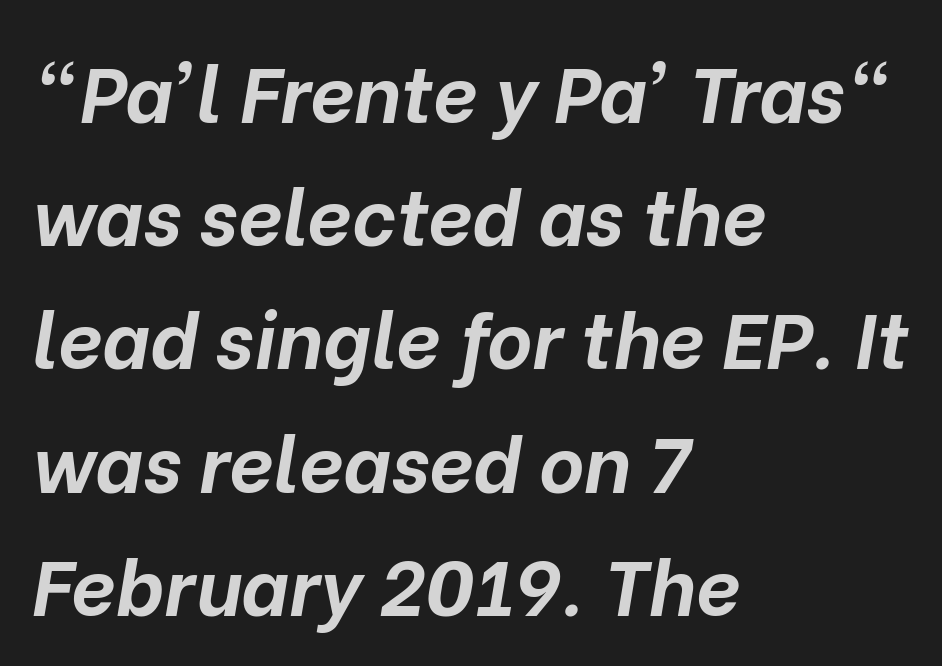
Q: Is the text bold? A: Yes.
Q: Is the text italic (slanted)? A: Yes, it leans right by about 10 degrees.
Q: Is the text underlined? A: No.
Q: How is the paragraph aligned? A: Left-aligned.
Q: Is the spacing between letters normal or unusually wide? A: Normal.
Q: Is the spacing between lines tight, normal or loose? A: Normal.
Q: Width (condensed, normal, or wide)? A: Normal.
Q: Stroke contrast? A: Low.
Q: x-height? A: Medium.
Q: Monospaced? A: No.
